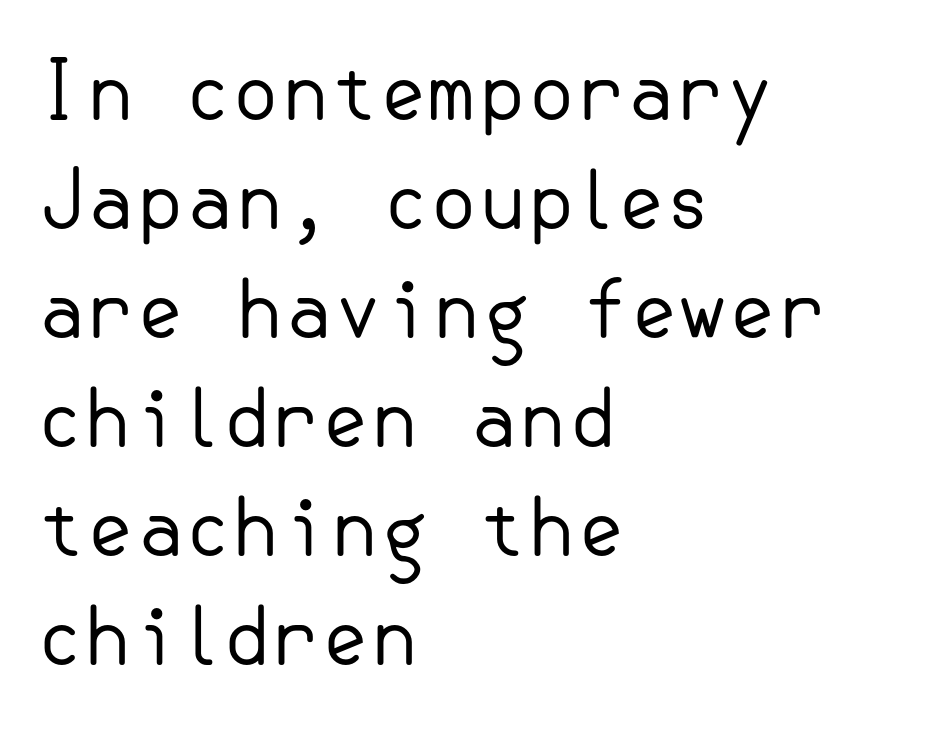
The image shows 79 px regular-weight sans-serif type, upright; set left-aligned, normal line spacing (1.38x), normal letter spacing, not underlined; low stroke contrast and a small x-height.
